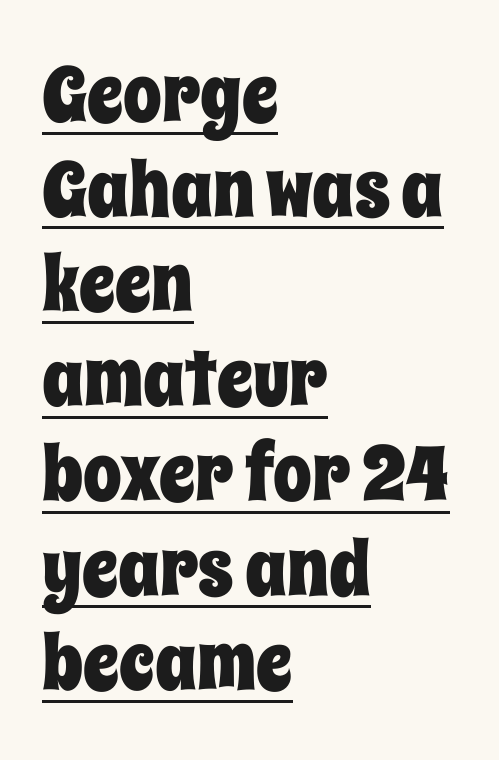
Q: Is the text italic (slanted)? A: No, it is upright.
Q: Is the text underlined? A: Yes.
Q: How is the paragraph aligned? A: Left-aligned.
Q: Is the spacing between letters normal or unusually wide? A: Normal.
Q: Width (condensed, normal, or wide)? A: Condensed.
Q: Stroke contrast? A: Low.
Q: x-height? A: Large.
Q: Monospaced? A: No.
